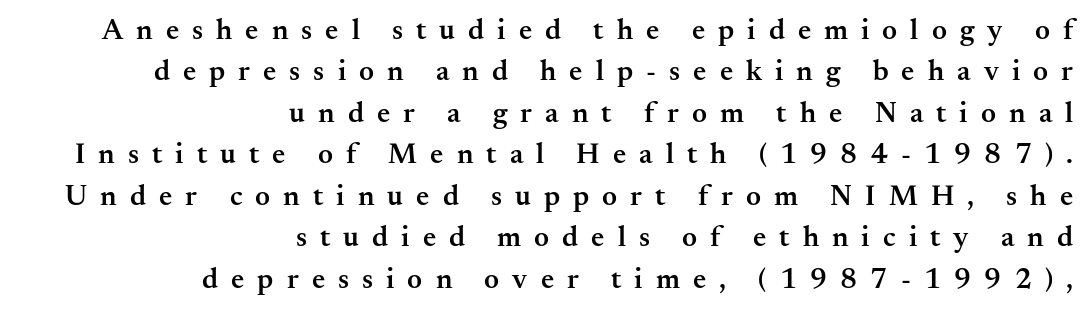
Q: Is the text bold? A: Semi-bold.
Q: Is the text italic (slanted)? A: No, it is upright.
Q: Is the typeface a serif or a sans-serif typeface? A: Serif.
Q: Is the text underlined? A: No.
Q: How is the paragraph aligned? A: Right-aligned.
Q: Is the spacing between letters normal or unusually wide? A: Unusually wide.
Q: Is the spacing between lines tight, normal or loose? A: Normal.
Q: Width (condensed, normal, or wide)? A: Normal.
Q: Stroke contrast? A: Medium.
Q: x-height? A: Small.
Q: Monospaced? A: No.
